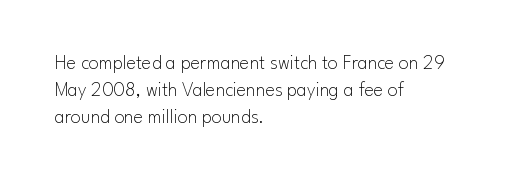
Q: Is the text bold? A: No.
Q: Is the text italic (slanted)? A: No, it is upright.
Q: Is the text underlined? A: No.
Q: How is the paragraph aligned? A: Left-aligned.
Q: Is the spacing between letters normal or unusually wide? A: Normal.
Q: Is the spacing between lines tight, normal or loose? A: Normal.
